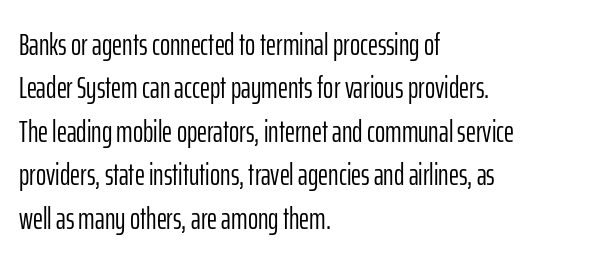
The image shows 31 px light, condensed sans-serif type, upright; set left-aligned, normal line spacing (1.4x), normal letter spacing, not underlined; low stroke contrast and a medium x-height.
